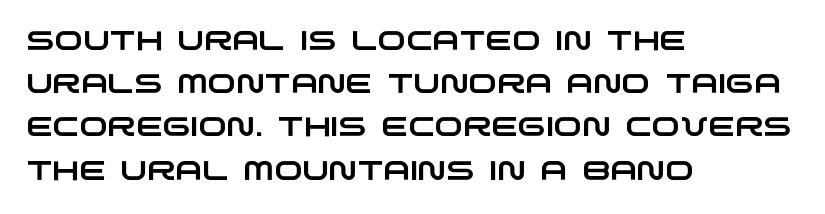
Honestly, the row spacing looks completely unremarkable. Typeset ragged right — the left edge is the straight one. The type is set solid horizontally, with unmodified tracking. Words float on clear page, feet unadorned.
